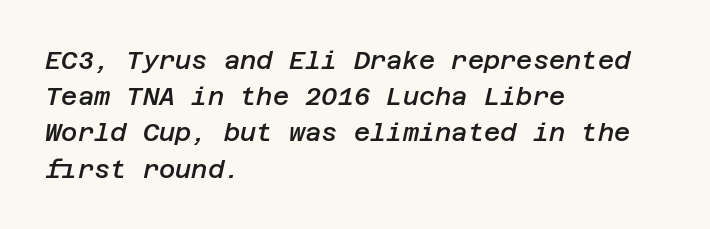
{"italic": "yes", "lean": "right", "slant_degrees": 12, "bold": "semi", "underline": "no", "align": "left", "line_spacing": "normal", "line_spacing_ratio": 1.45, "letter_spacing": "normal", "letter_spacing_em": 0.0, "glyph_px": 25}
